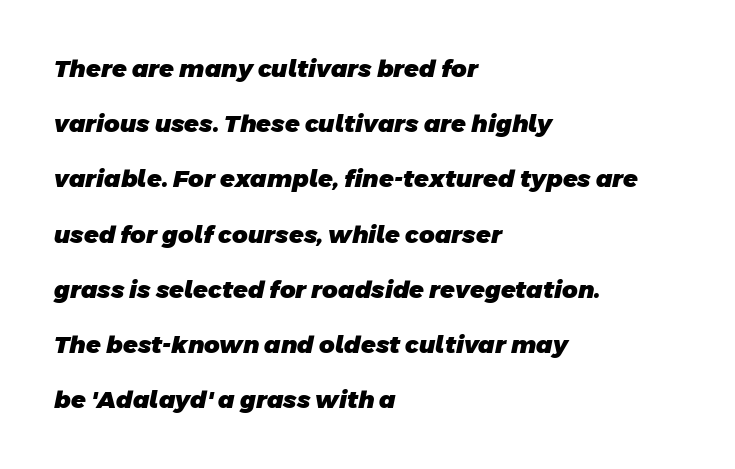
The image shows 24 px bold type; set left-aligned, loose line spacing (2.3x), normal letter spacing, not underlined.
